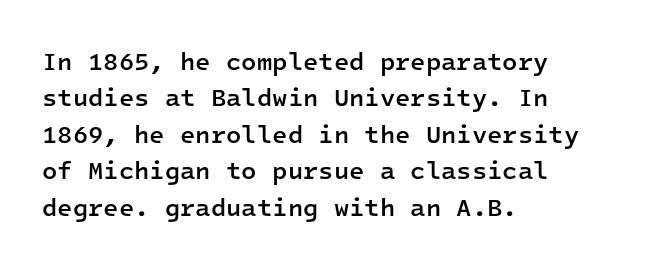
{"italic": "no", "bold": "semi", "underline": "no", "align": "left", "line_spacing": "normal", "line_spacing_ratio": 1.46, "letter_spacing": "normal", "letter_spacing_em": 0.0, "glyph_px": 25}
